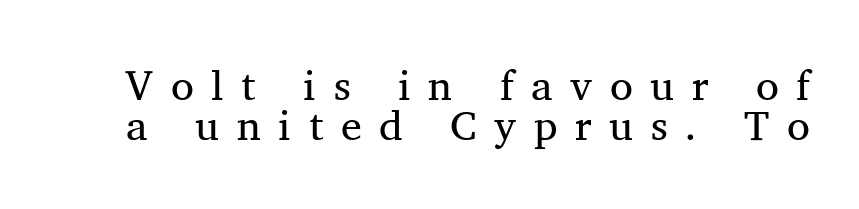
The image shows 42 px regular-weight serif type, upright; set tight line spacing (0.96x), unusually wide letter spacing (+0.42 em), not underlined; medium stroke contrast and a medium x-height.
